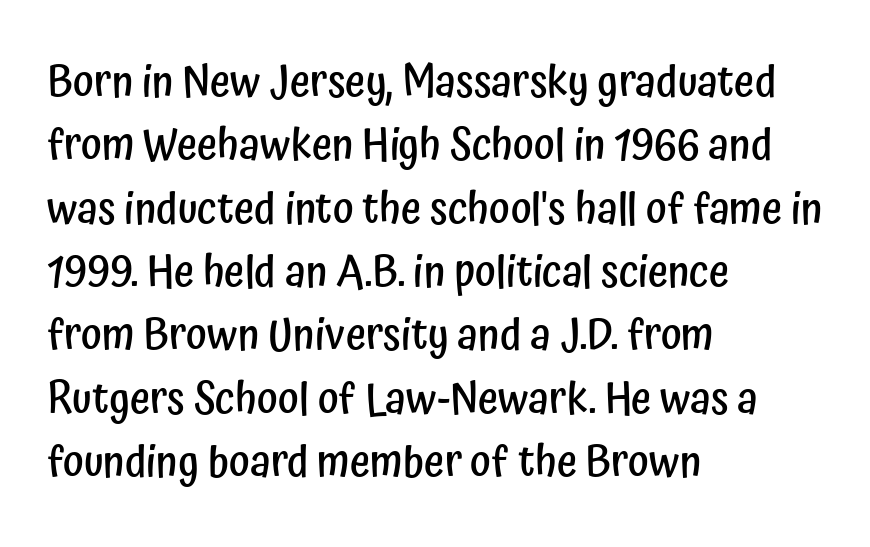
Q: Is the text bold? A: Semi-bold.
Q: Is the text italic (slanted)? A: No, it is upright.
Q: Is the typeface a serif or a sans-serif typeface? A: Sans-serif.
Q: Is the text underlined? A: No.
Q: How is the paragraph aligned? A: Left-aligned.
Q: Is the spacing between letters normal or unusually wide? A: Normal.
Q: Is the spacing between lines tight, normal or loose? A: Normal.
Q: Width (condensed, normal, or wide)? A: Condensed.
Q: Stroke contrast? A: Low.
Q: x-height? A: Medium.
Q: Monospaced? A: No.
